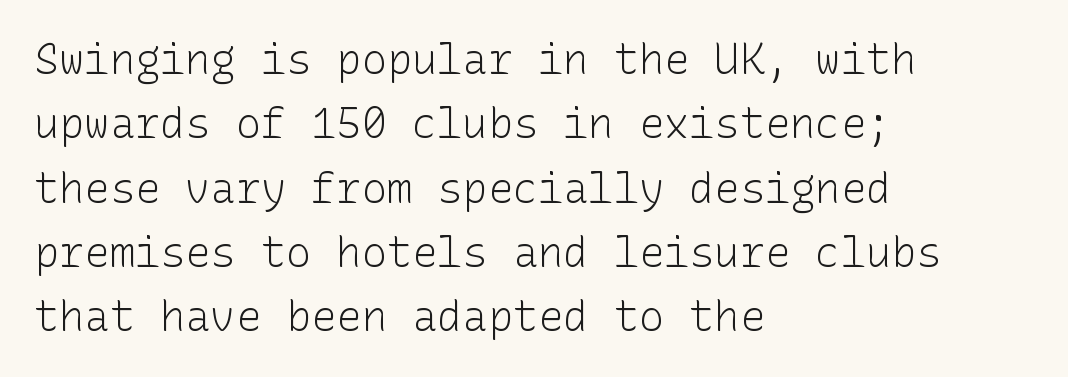
Q: Is the text bold? A: No.
Q: Is the text italic (slanted)? A: No, it is upright.
Q: Is the typeface a serif or a sans-serif typeface? A: Sans-serif.
Q: Is the text underlined? A: No.
Q: How is the paragraph aligned? A: Left-aligned.
Q: Is the spacing between letters normal or unusually wide? A: Normal.
Q: Is the spacing between lines tight, normal or loose? A: Normal.
Q: Width (condensed, normal, or wide)? A: Normal.
Q: Stroke contrast? A: Low.
Q: x-height? A: Medium.
